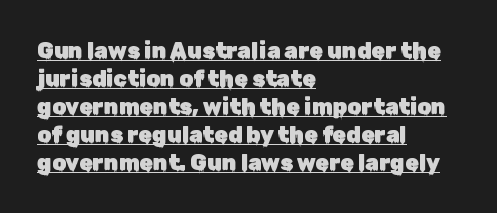
The image shows 22 px text type, upright; set left-aligned, normal line spacing (1.27x), normal letter spacing, underlined.
